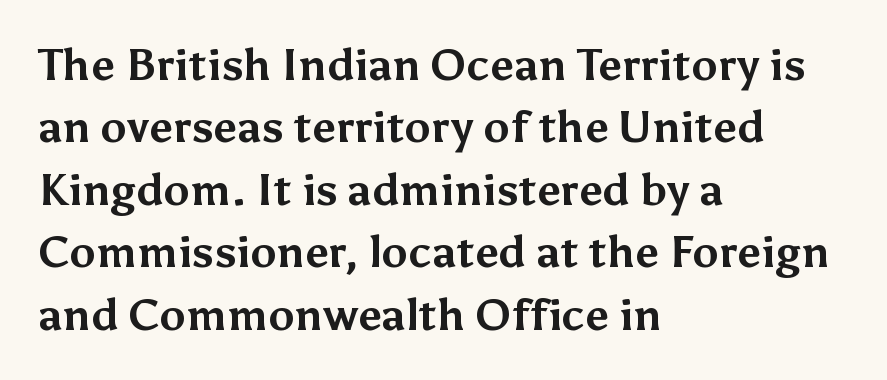
The image shows 44 px bold sans-serif type, upright; set left-aligned, normal line spacing (1.42x), normal letter spacing, not underlined; medium stroke contrast and a medium x-height.
